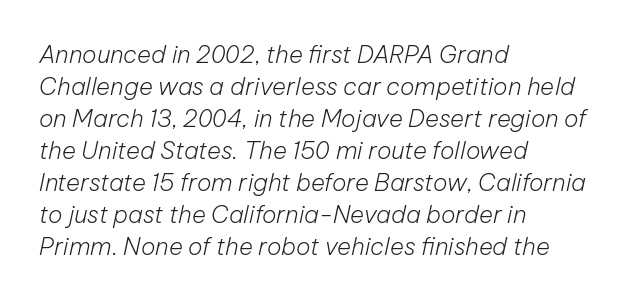
Q: Is the text bold? A: No.
Q: Is the text italic (slanted)? A: Yes, it leans right by about 12 degrees.
Q: Is the text underlined? A: No.
Q: How is the paragraph aligned? A: Left-aligned.
Q: Is the spacing between letters normal or unusually wide? A: Normal.
Q: Is the spacing between lines tight, normal or loose? A: Normal.
